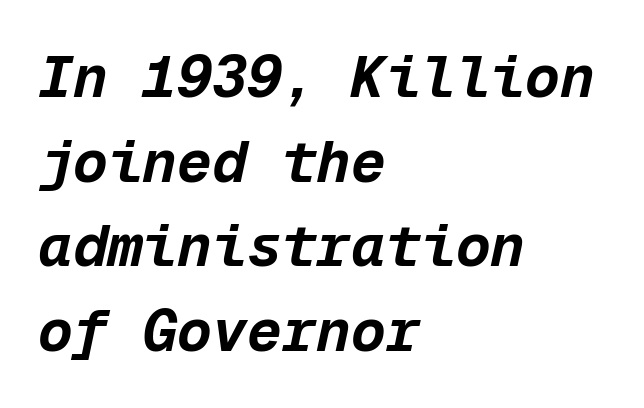
The image shows 58 px bold type, italic (leaning right), monospaced; set left-aligned, normal line spacing (1.46x), normal letter spacing, not underlined; low stroke contrast and a medium x-height.
